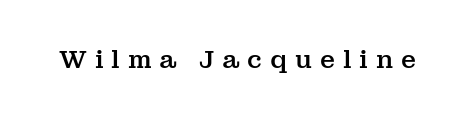
Q: Is the text italic (slanted)? A: No, it is upright.
Q: Is the text underlined? A: No.
Q: Is the spacing between letters normal or unusually wide? A: Unusually wide.
